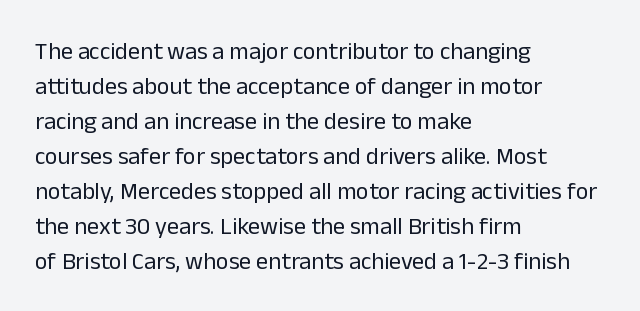
No word sits above an underline. This is the regular roman posture of the typeface. The lines in this sample share a left origin and differ only in where they stop. Successive baselines arrive at the customary interval.
